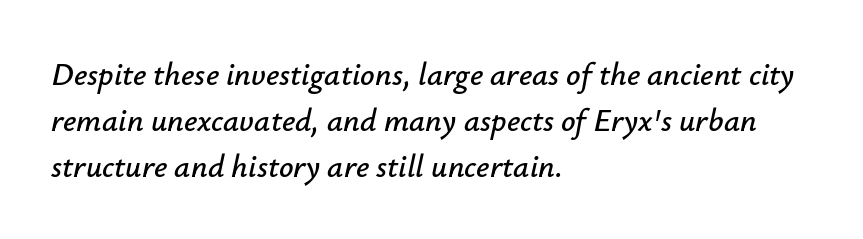
Q: Is the text italic (slanted)? A: Yes, it leans right by about 12 degrees.
Q: Is the text underlined? A: No.
Q: How is the paragraph aligned? A: Left-aligned.
Q: Is the spacing between letters normal or unusually wide? A: Normal.
Q: Is the spacing between lines tight, normal or loose? A: Normal.
Q: Width (condensed, normal, or wide)? A: Normal.
Q: Stroke contrast? A: Low.
Q: x-height? A: Small.
Q: Monospaced? A: No.
